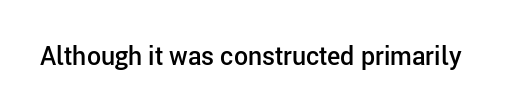
The image shows 25 px text type, upright; set normal letter spacing, not underlined.
